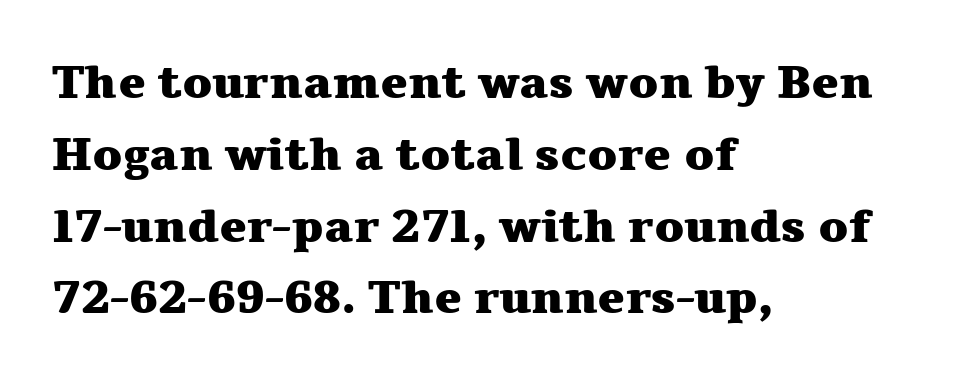
{"serif": "yes", "italic": "no", "bold": "yes", "weight": "heavy", "width": "wide", "stroke_contrast": "medium", "x_height": "medium", "monospaced": "no", "underline": "no", "align": "left", "line_spacing": "normal", "line_spacing_ratio": 1.56, "letter_spacing": "normal", "letter_spacing_em": 0.0, "glyph_px": 46}
